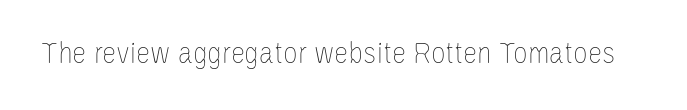
Q: Is the text bold? A: No.
Q: Is the text italic (slanted)? A: No, it is upright.
Q: Is the text underlined? A: No.
Q: Is the spacing between letters normal or unusually wide? A: Normal.
Q: Width (condensed, normal, or wide)? A: Condensed.
Q: Stroke contrast? A: Low.
Q: x-height? A: Large.
Q: Monospaced? A: No.
